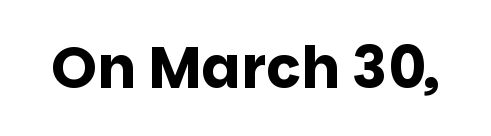
{"serif": "no", "italic": "no", "bold": "yes", "weight": "bold", "width": "normal", "stroke_contrast": "low", "x_height": "large", "monospaced": "no", "underline": "no", "letter_spacing": "normal", "letter_spacing_em": 0.0, "glyph_px": 58}
